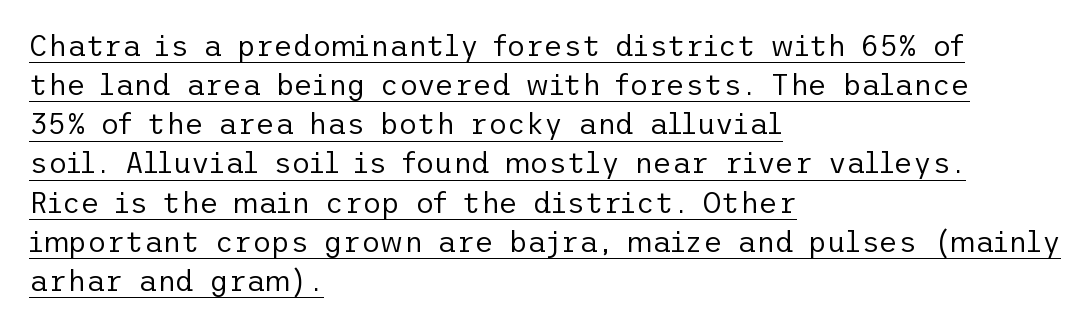
{"serif": "no", "italic": "no", "bold": "no", "weight": "regular", "width": "normal", "stroke_contrast": "low", "x_height": "medium", "underline": "yes", "align": "left", "line_spacing": "normal", "line_spacing_ratio": 1.35, "letter_spacing": "normal", "letter_spacing_em": 0.0, "glyph_px": 29}
